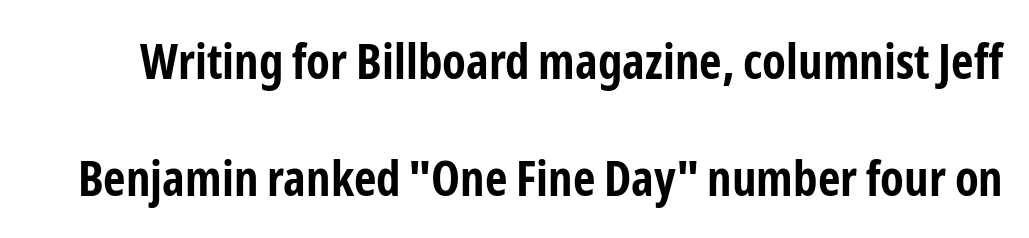
The image shows 49 px bold, condensed sans-serif type, upright; set loose line spacing (2.39x), normal letter spacing, not underlined; low stroke contrast and a medium x-height.
